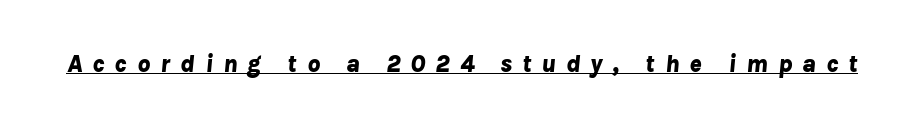
The image shows 25 px bold type, italic (leaning right); set unusually wide letter spacing (+0.4 em), underlined.
